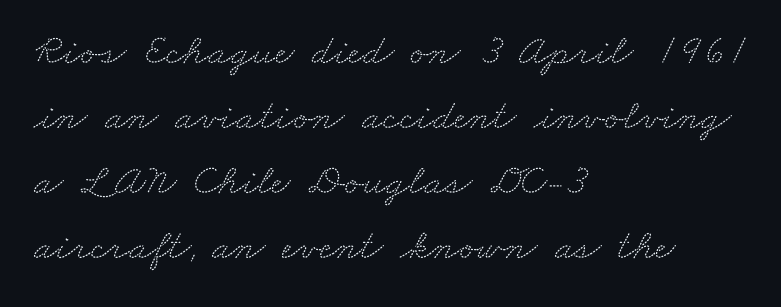
The image shows 43 px wide serif type; set left-aligned, normal line spacing (1.51x), normal letter spacing, not underlined; medium stroke contrast and a small x-height.
